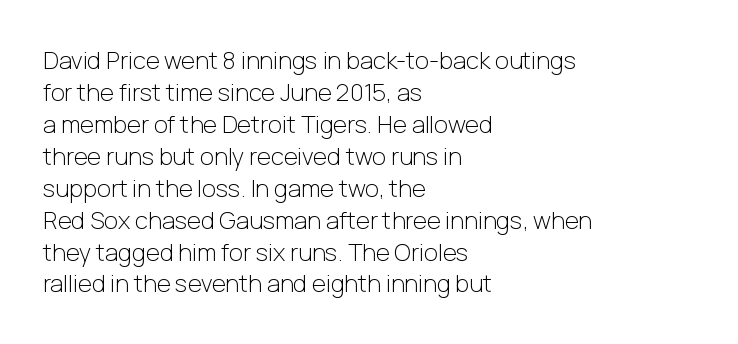
Q: Is the text bold? A: No.
Q: Is the text italic (slanted)? A: No, it is upright.
Q: Is the text underlined? A: No.
Q: How is the paragraph aligned? A: Left-aligned.
Q: Is the spacing between letters normal or unusually wide? A: Normal.
Q: Is the spacing between lines tight, normal or loose? A: Normal.
